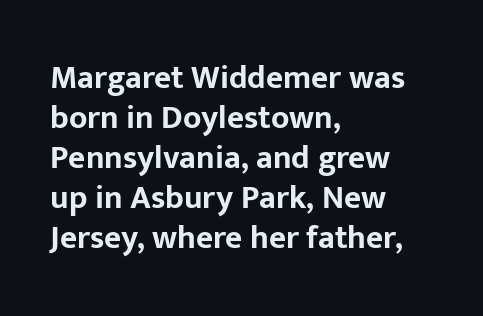
Q: Is the text bold? A: Yes.
Q: Is the text italic (slanted)? A: No, it is upright.
Q: Is the typeface a serif or a sans-serif typeface? A: Sans-serif.
Q: Is the text underlined? A: No.
Q: How is the paragraph aligned? A: Left-aligned.
Q: Is the spacing between letters normal or unusually wide? A: Normal.
Q: Width (condensed, normal, or wide)? A: Normal.
Q: Stroke contrast? A: Low.
Q: x-height? A: Medium.
Q: Monospaced? A: No.
